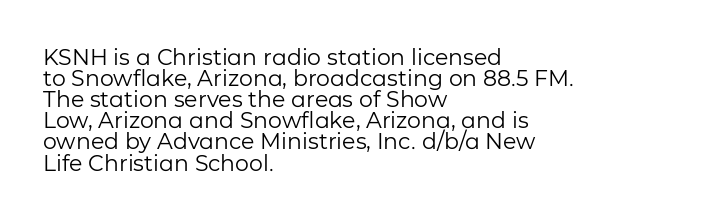
{"italic": "no", "bold": "no", "underline": "no", "align": "left", "line_spacing": "tight", "line_spacing_ratio": 0.96, "letter_spacing": "normal", "letter_spacing_em": 0.0, "glyph_px": 22}
